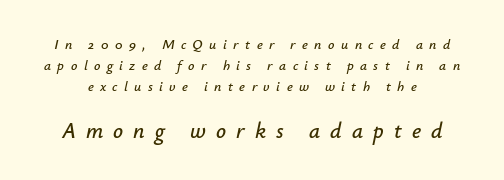
Q: Is the text italic (slanted)? A: Yes, it leans right by about 12 degrees.
Q: Is the text underlined? A: No.
Q: Is the spacing between letters normal or unusually wide? A: Unusually wide.
Q: Is the spacing between lines tight, normal or loose? A: Normal.
Q: Which block of text is set in a larger size, the first (top) or the second (bottom)? A: The second (bottom) one.
